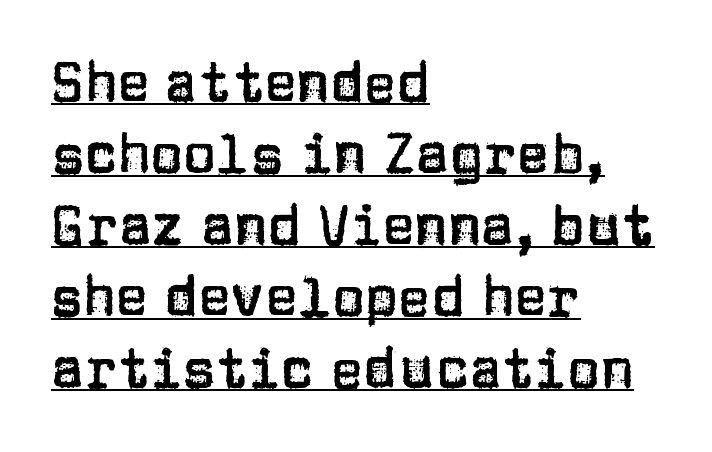
{"serif": "no", "italic": "no", "width": "normal", "stroke_contrast": "low", "x_height": "large", "monospaced": "no", "underline": "yes", "align": "left", "line_spacing": "normal", "line_spacing_ratio": 1.3, "letter_spacing": "normal", "letter_spacing_em": 0.0, "glyph_px": 55}
